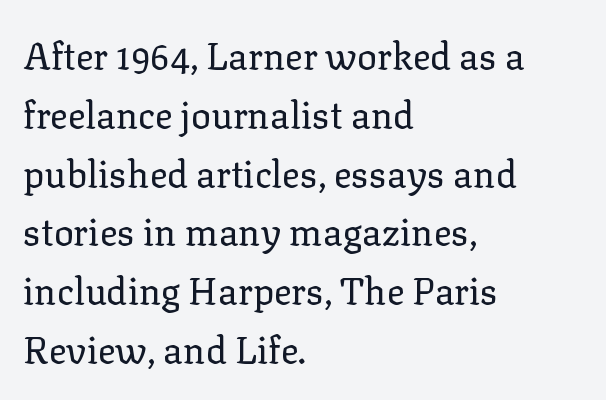
{"serif": "yes", "italic": "no", "bold": "no", "weight": "regular", "width": "normal", "stroke_contrast": "low", "x_height": "medium", "monospaced": "no", "underline": "no", "align": "left", "line_spacing": "normal", "line_spacing_ratio": 1.59, "letter_spacing": "normal", "letter_spacing_em": 0.0, "glyph_px": 37}
